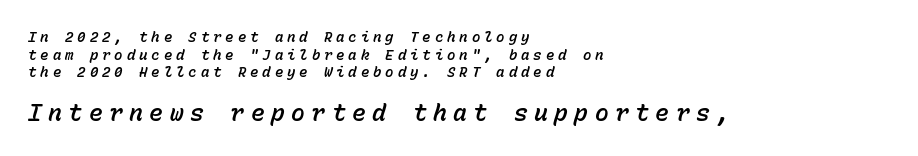
Q: Is the text italic (slanted)? A: Yes, it leans right by about 15 degrees.
Q: Is the text underlined? A: No.
Q: How is the paragraph aligned? A: Left-aligned.
Q: Is the spacing between letters normal or unusually wide? A: Unusually wide.
Q: Is the spacing between lines tight, normal or loose? A: Normal.
Q: Which block of text is set in a larger size, the first (top) or the second (bottom)? A: The second (bottom) one.
